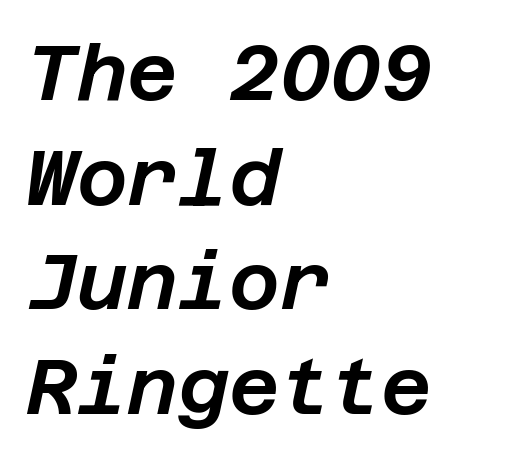
{"italic": "yes", "lean": "right", "slant_degrees": 12, "width": "normal", "stroke_contrast": "low", "x_height": "large", "underline": "no", "align": "left", "line_spacing": "normal", "line_spacing_ratio": 1.34, "letter_spacing": "normal", "letter_spacing_em": 0.0, "glyph_px": 78}
